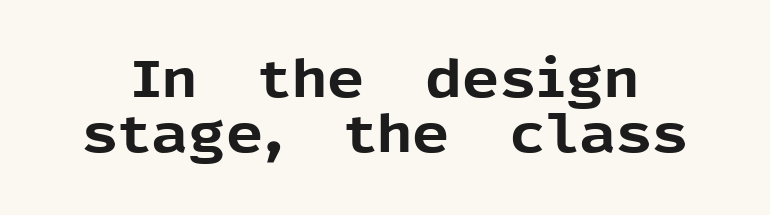
Q: Is the text bold? A: Yes.
Q: Is the text italic (slanted)? A: No, it is upright.
Q: Is the typeface a serif or a sans-serif typeface? A: Sans-serif.
Q: Is the text underlined? A: No.
Q: Is the spacing between letters normal or unusually wide? A: Normal.
Q: Is the spacing between lines tight, normal or loose? A: Tight.
Q: Width (condensed, normal, or wide)? A: Normal.
Q: x-height? A: Medium.
Q: Monospaced? A: No.
